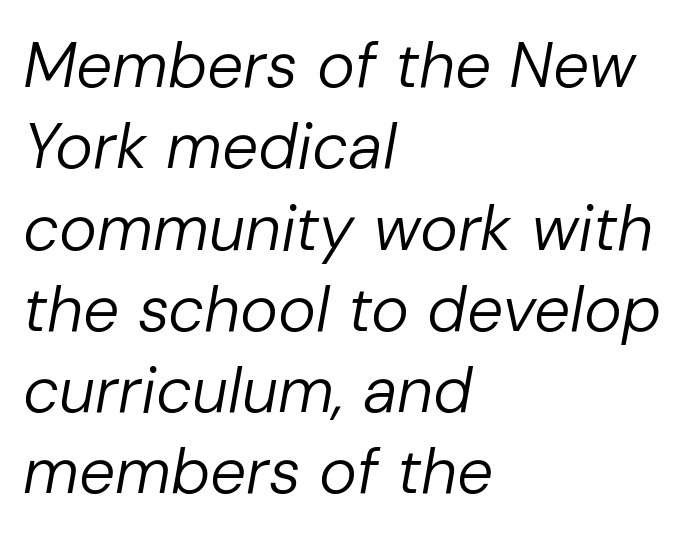
{"italic": "yes", "lean": "right", "slant_degrees": 10, "bold": "no", "weight": "regular", "width": "normal", "stroke_contrast": "low", "x_height": "medium", "monospaced": "no", "underline": "no", "align": "left", "line_spacing": "normal", "line_spacing_ratio": 1.27, "letter_spacing": "normal", "letter_spacing_em": 0.0, "glyph_px": 64}
